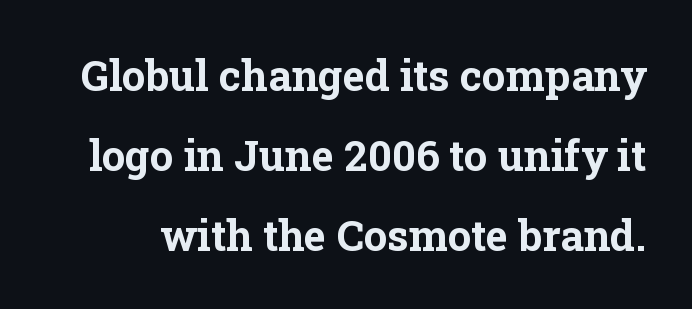
{"serif": "yes", "italic": "no", "bold": "yes", "weight": "bold", "width": "normal", "stroke_contrast": "low", "x_height": "medium", "monospaced": "no", "underline": "no", "line_spacing": "loose", "line_spacing_ratio": 1.9, "letter_spacing": "normal", "letter_spacing_em": 0.0, "glyph_px": 42}
